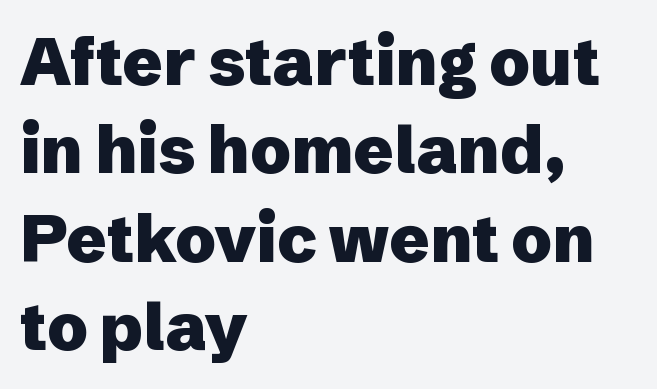
No feet cap the strokes, marking this as sans-serif type. The lettering holds an erect, upright posture throughout. Vertical spacing — default. The glyphs have the mass of a bold cut. Underlining? Definitely not there.
